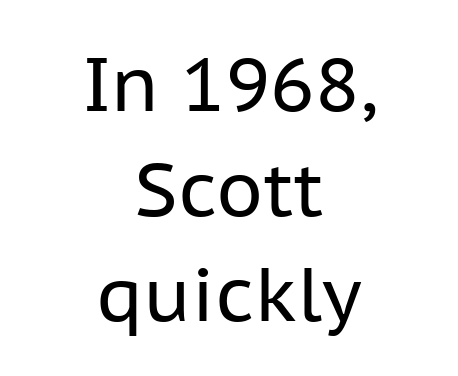
The image shows 75 px regular-weight sans-serif type, upright; set centered, normal line spacing (1.4x), normal letter spacing, not underlined; low stroke contrast and a medium x-height.
